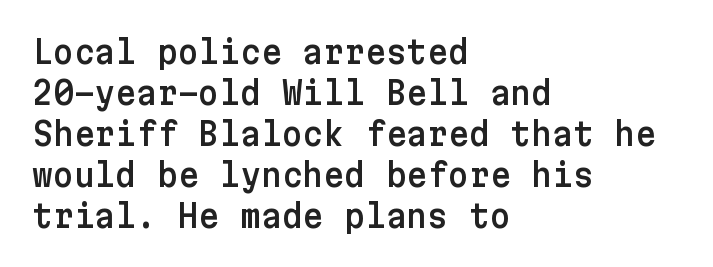
Q: Is the text italic (slanted)? A: No, it is upright.
Q: Is the typeface a serif or a sans-serif typeface? A: Sans-serif.
Q: Is the text underlined? A: No.
Q: How is the paragraph aligned? A: Left-aligned.
Q: Is the spacing between letters normal or unusually wide? A: Normal.
Q: Is the spacing between lines tight, normal or loose? A: Normal.
Q: Width (condensed, normal, or wide)? A: Normal.
Q: Stroke contrast? A: Low.
Q: x-height? A: Medium.
